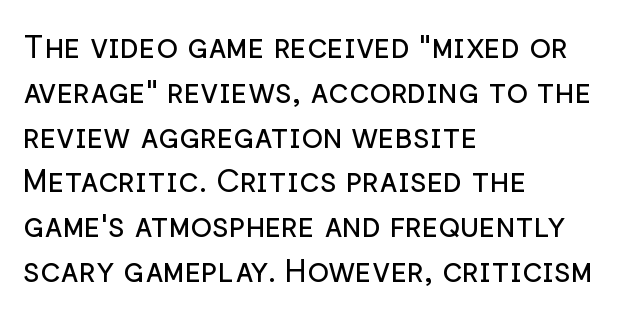
Q: Is the text bold? A: No.
Q: Is the text italic (slanted)? A: No, it is upright.
Q: Is the typeface a serif or a sans-serif typeface? A: Sans-serif.
Q: Is the text underlined? A: No.
Q: How is the paragraph aligned? A: Left-aligned.
Q: Is the spacing between letters normal or unusually wide? A: Normal.
Q: Is the spacing between lines tight, normal or loose? A: Normal.
Q: Width (condensed, normal, or wide)? A: Normal.
Q: Stroke contrast? A: Low.
Q: x-height? A: Medium.
Q: Monospaced? A: No.
